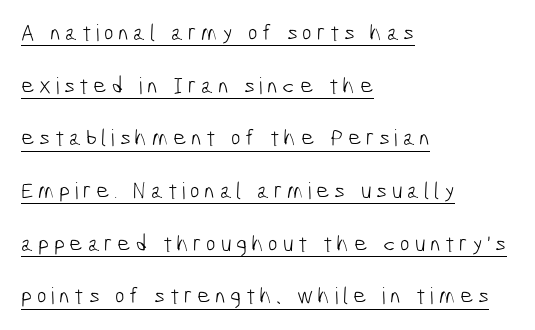
The image shows 23 px text type; set left-aligned, loose line spacing (2.29x), unusually wide letter spacing (+0.2 em), underlined.
